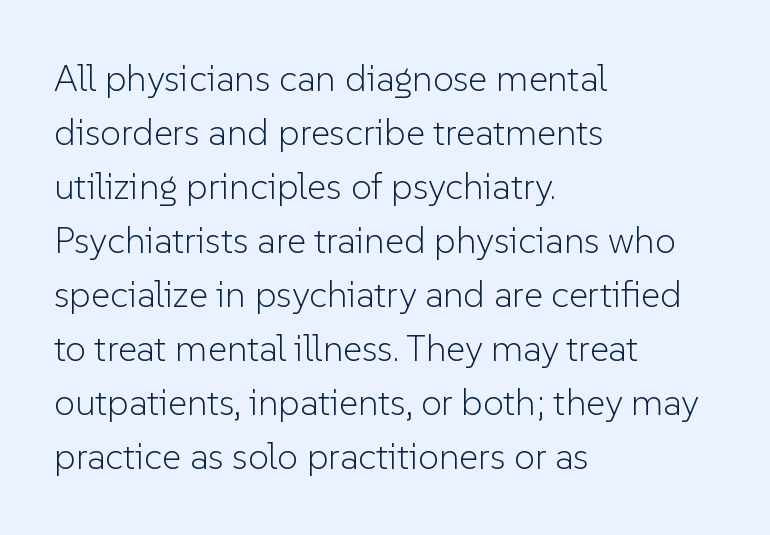
The image shows 37 px light sans-serif type, upright; set left-aligned, normal line spacing (1.46x), normal letter spacing, not underlined; low stroke contrast and a medium x-height.
